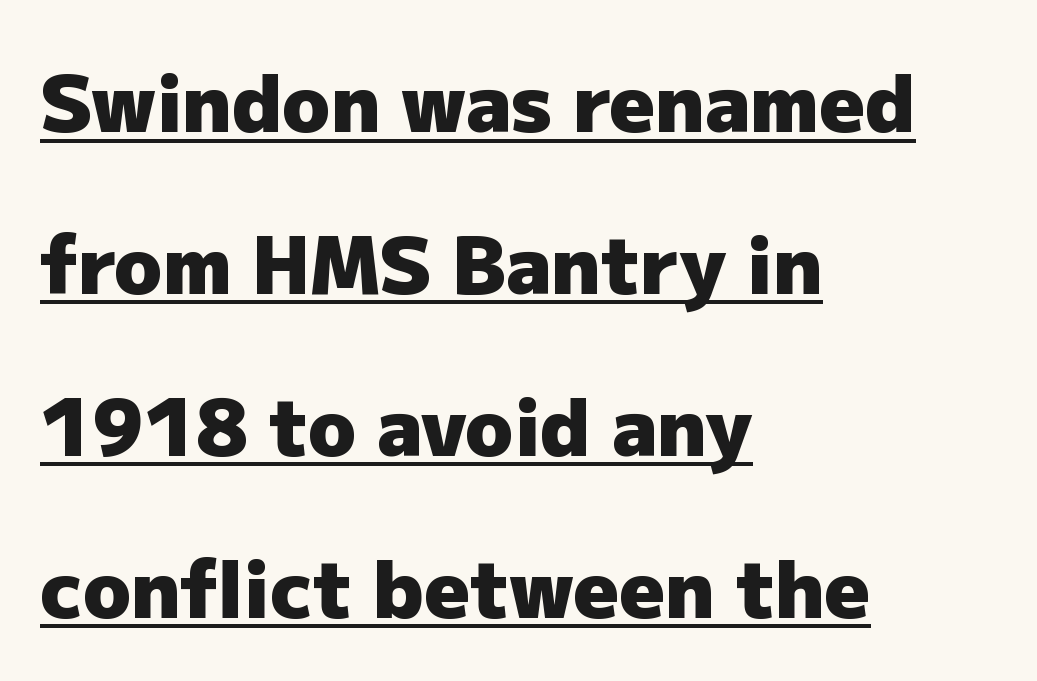
The image shows 79 px heavy sans-serif type, upright; set left-aligned, loose line spacing (2.05x), normal letter spacing, underlined; low stroke contrast and a medium x-height.
